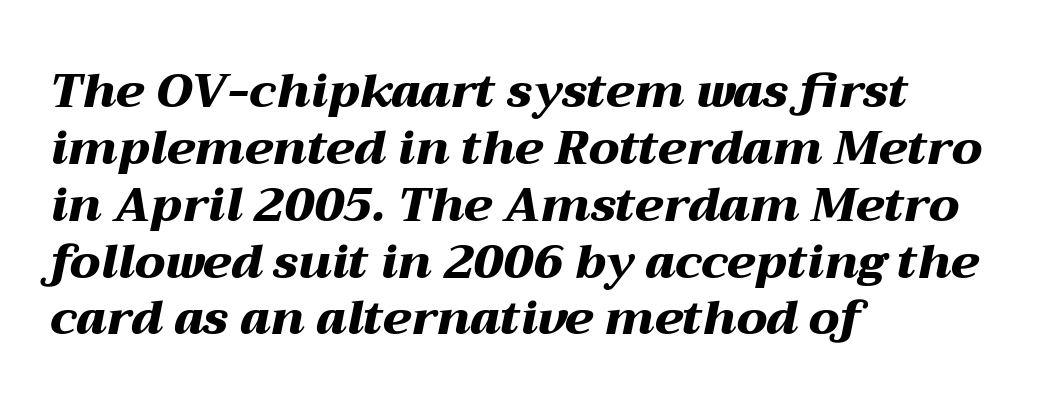
{"italic": "yes", "lean": "right", "slant_degrees": 12, "bold": "yes", "weight": "heavy", "width": "wide", "stroke_contrast": "medium", "x_height": "medium", "monospaced": "no", "underline": "no", "align": "left", "line_spacing_ratio": 1.21, "letter_spacing": "normal", "letter_spacing_em": 0.0, "glyph_px": 47}
